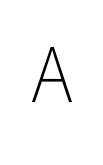
{"serif": "no", "italic": "no", "bold": "no", "weight": "light", "width": "condensed", "stroke_contrast": "low", "x_height": "medium", "monospaced": "no", "underline": "no", "letter_spacing": "wide", "letter_spacing_em": 0.27, "glyph_px": 77}
